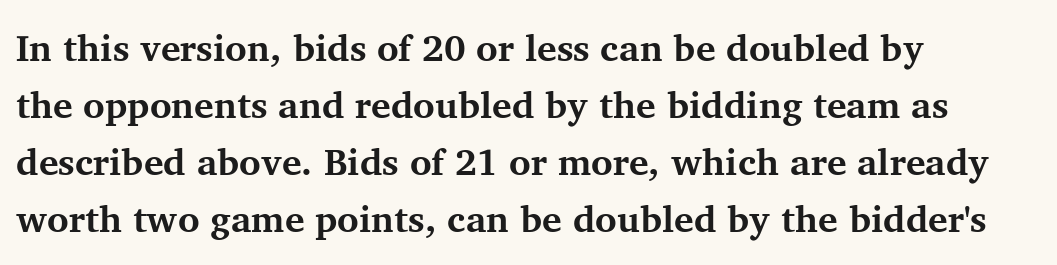
A classic flush-left, rag-right setting is used for this passage. Plain, unruled lines of type. Normally led — the rows are evenly, conventionally spaced. You'd pick this weight for a headline — it's a proper bold. Posture: upright roman. Honestly, the letter spacing is just normal — you wouldn't notice it.
